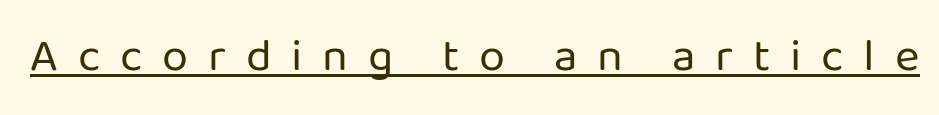
Q: Is the text bold? A: No.
Q: Is the text italic (slanted)? A: No, it is upright.
Q: Is the typeface a serif or a sans-serif typeface? A: Sans-serif.
Q: Is the text underlined? A: Yes.
Q: Is the spacing between letters normal or unusually wide? A: Unusually wide.
Q: Width (condensed, normal, or wide)? A: Normal.
Q: Stroke contrast? A: Low.
Q: x-height? A: Medium.
Q: Monospaced? A: No.
